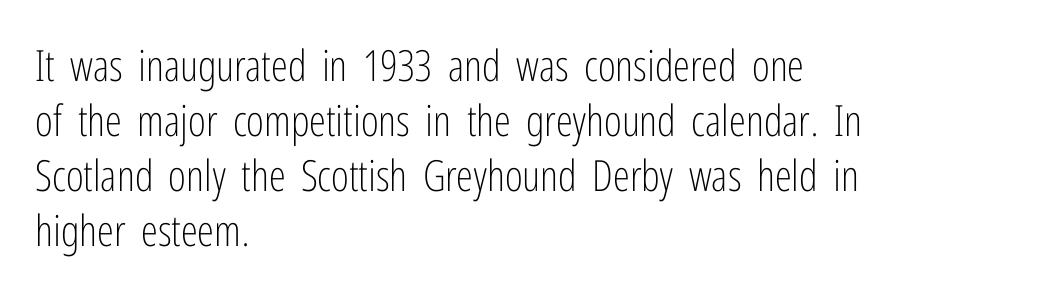
How are the letters spaced? Ordinarily, with no added tracking. Is there much room between lines? A standard amount, neither cramped nor airy. Glance below the letters and you will spot only blank space. The letters stand straight up with perfectly vertical stems.
